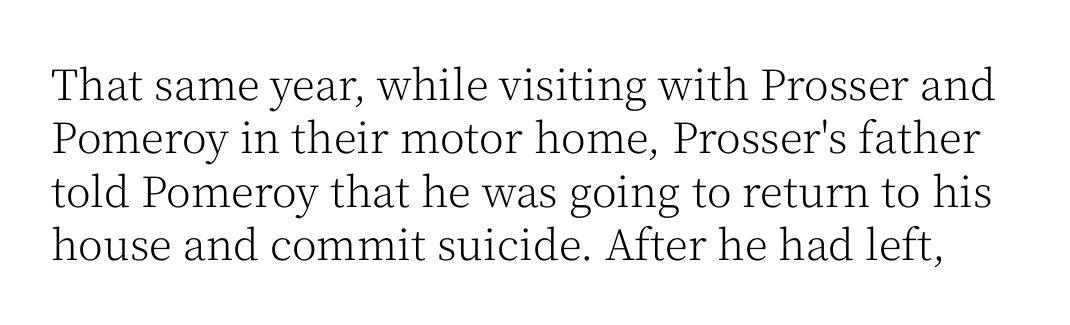
Words appear dense and cohesive because spacing is normal. Each stroke keeps to a modest, everyday thickness or less. The type family on display is of the serif kind. In terms of leading, this rendering sits right in the middle. The letters stand straight up with perfectly vertical stems. Spacing verdict: proportional, widths tailored to each character.
